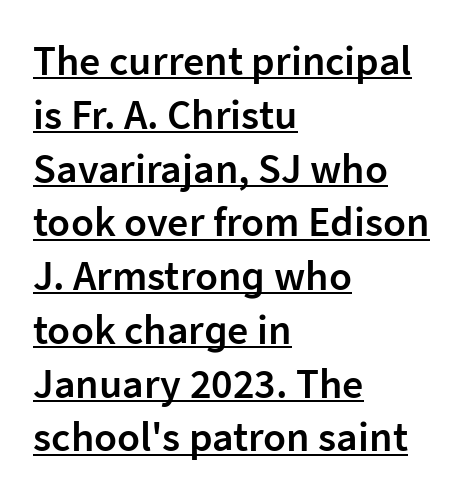
{"serif": "no", "italic": "no", "bold": "semi", "weight": "semibold", "width": "normal", "stroke_contrast": "low", "x_height": "medium", "monospaced": "no", "underline": "yes", "align": "left", "line_spacing": "normal", "line_spacing_ratio": 1.28, "letter_spacing": "normal", "letter_spacing_em": 0.0, "glyph_px": 42}
